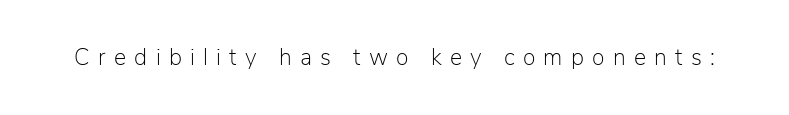
Q: Is the text bold? A: No.
Q: Is the text italic (slanted)? A: No, it is upright.
Q: Is the text underlined? A: No.
Q: Is the spacing between letters normal or unusually wide? A: Unusually wide.
